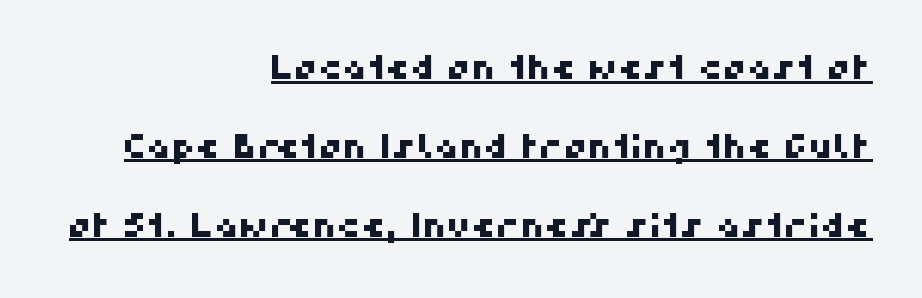
Q: Is the typeface a serif or a sans-serif typeface? A: Sans-serif.
Q: Is the text underlined? A: Yes.
Q: How is the paragraph aligned? A: Right-aligned.
Q: Is the spacing between letters normal or unusually wide? A: Normal.
Q: Is the spacing between lines tight, normal or loose? A: Loose.
Q: Width (condensed, normal, or wide)? A: Normal.
Q: Stroke contrast? A: High.
Q: x-height? A: Medium.
Q: Monospaced? A: No.
